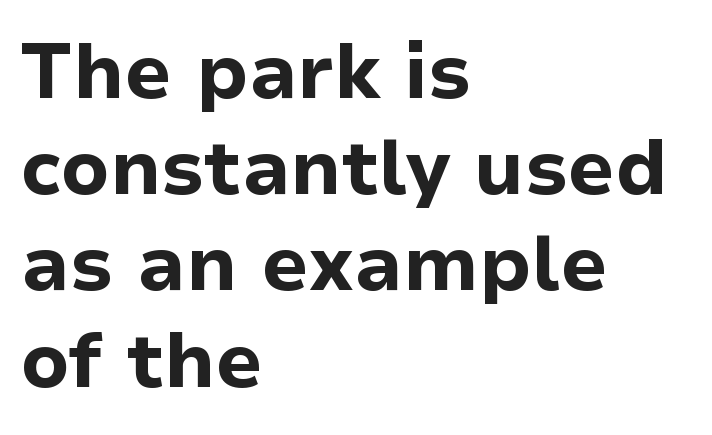
Q: Is the text bold? A: Yes.
Q: Is the text italic (slanted)? A: No, it is upright.
Q: Is the typeface a serif or a sans-serif typeface? A: Sans-serif.
Q: Is the text underlined? A: No.
Q: How is the paragraph aligned? A: Left-aligned.
Q: Is the spacing between letters normal or unusually wide? A: Normal.
Q: Is the spacing between lines tight, normal or loose? A: Normal.
Q: Width (condensed, normal, or wide)? A: Normal.
Q: Stroke contrast? A: Low.
Q: x-height? A: Medium.
Q: Monospaced? A: No.
